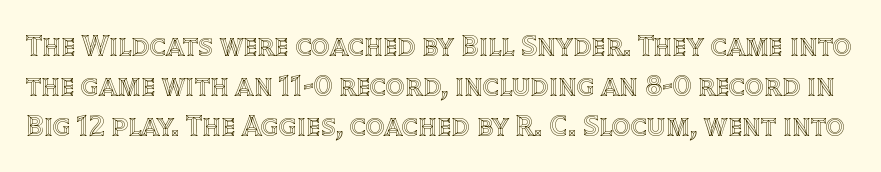
The image shows 30 px text type, upright; set normal line spacing (1.34x), normal letter spacing, not underlined; a large x-height.
